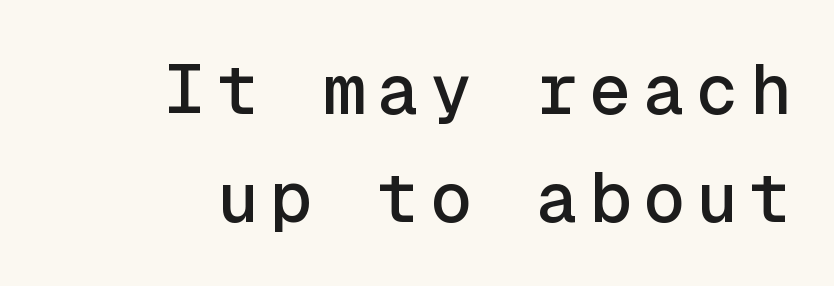
Visually the block forms a straight wall on the right and a jagged coastline on the left. Reading down the column, the eye jumps a familiar distance to each next line. Serifs: no, the terminals of the letterforms are clean. A typesetter would call this monospace, since all characters share one set width. The strip under each line holds only bare page.
